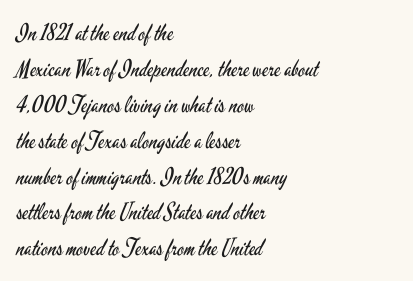
{"bold": "no", "underline": "no", "align": "left", "line_spacing": "normal", "line_spacing_ratio": 1.56, "letter_spacing": "normal", "letter_spacing_em": 0.0, "glyph_px": 23}
